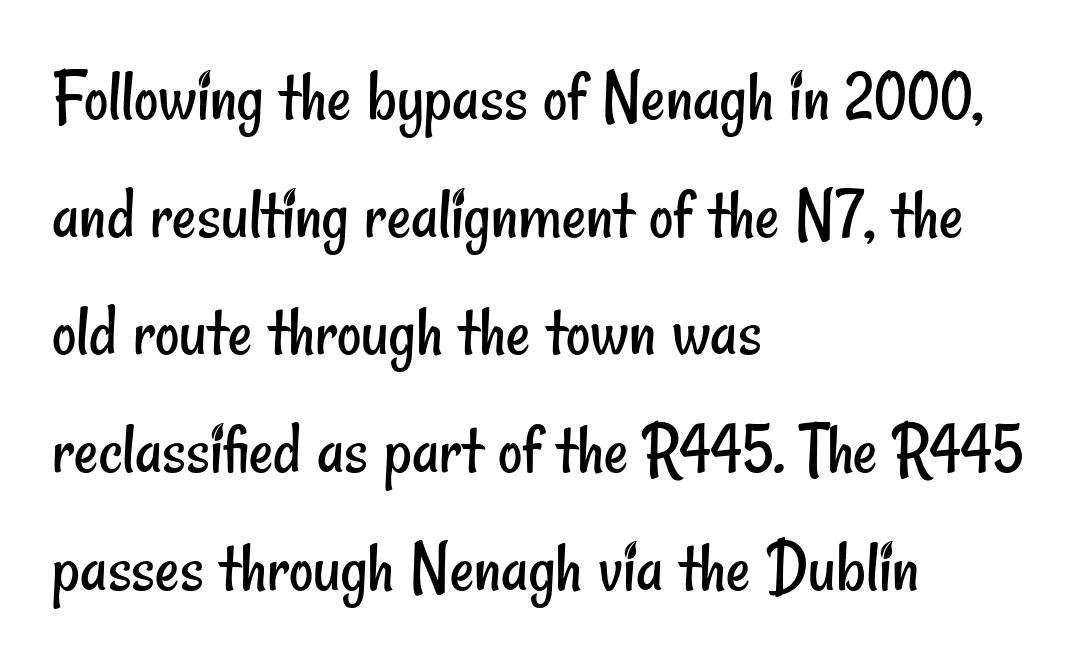
{"serif": "no", "bold": "no", "weight": "regular", "width": "condensed", "stroke_contrast": "low", "x_height": "small", "monospaced": "no", "underline": "no", "align": "left", "line_spacing": "normal", "line_spacing_ratio": 1.57, "letter_spacing": "normal", "letter_spacing_em": 0.0, "glyph_px": 75}
